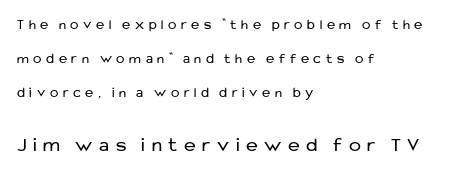
Q: Is the text bold? A: No.
Q: Is the text italic (slanted)? A: No, it is upright.
Q: Is the text underlined? A: No.
Q: How is the paragraph aligned? A: Left-aligned.
Q: Is the spacing between letters normal or unusually wide? A: Unusually wide.
Q: Is the spacing between lines tight, normal or loose? A: Loose.
Q: Which block of text is set in a larger size, the first (top) or the second (bottom)? A: The second (bottom) one.
